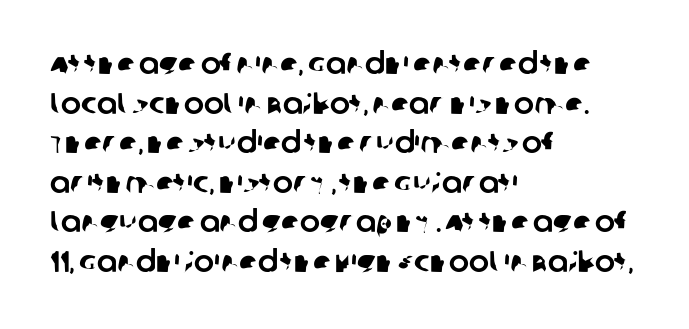
The image shows 30 px sans-serif type; set left-aligned, normal line spacing (1.32x), normal letter spacing, not underlined; low stroke contrast and a large x-height.
